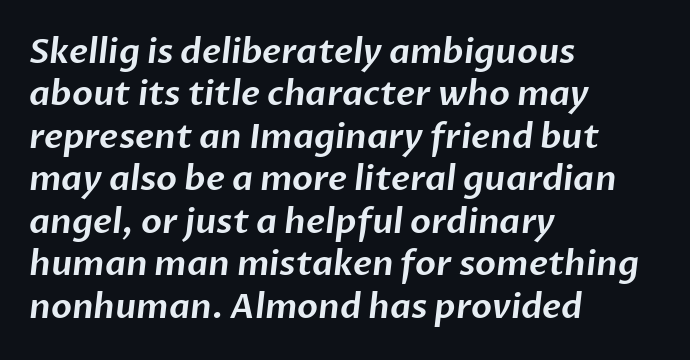
{"serif": "no", "width": "normal", "stroke_contrast": "low", "x_height": "medium", "monospaced": "no", "underline": "no", "align": "left", "line_spacing": "normal", "line_spacing_ratio": 1.25, "letter_spacing": "normal", "letter_spacing_em": 0.0, "glyph_px": 34}
